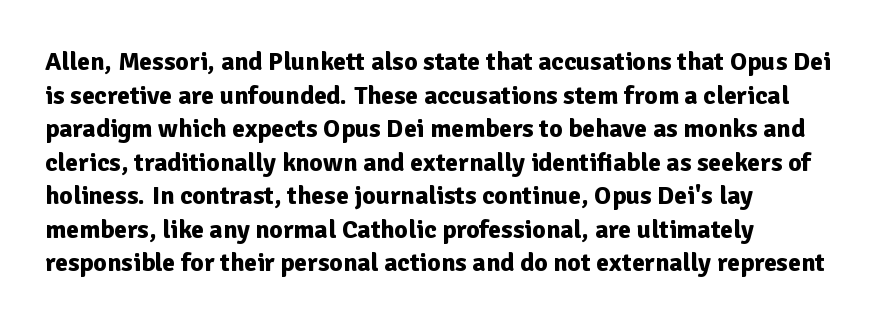
The image shows 26 px bold type, upright; set left-aligned, normal line spacing (1.29x), normal letter spacing, not underlined.
